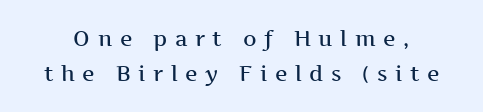
{"italic": "no", "bold": "semi", "underline": "no", "line_spacing": "normal", "line_spacing_ratio": 1.66, "letter_spacing": "wide", "letter_spacing_em": 0.36, "glyph_px": 21}
